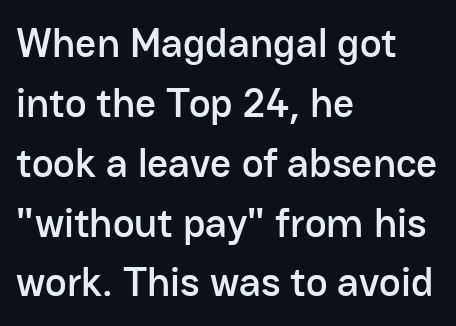
{"serif": "no", "italic": "no", "width": "normal", "stroke_contrast": "low", "x_height": "medium", "monospaced": "no", "underline": "no", "align": "left", "line_spacing": "normal", "line_spacing_ratio": 1.46, "letter_spacing": "normal", "letter_spacing_em": 0.0, "glyph_px": 41}
